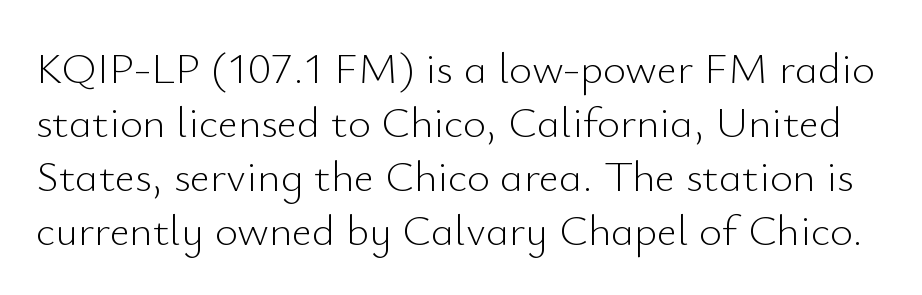
Q: Is the text bold? A: No.
Q: Is the text italic (slanted)? A: No, it is upright.
Q: Is the typeface a serif or a sans-serif typeface? A: Sans-serif.
Q: Is the text underlined? A: No.
Q: Is the spacing between letters normal or unusually wide? A: Normal.
Q: Width (condensed, normal, or wide)? A: Normal.
Q: Stroke contrast? A: Low.
Q: x-height? A: Small.
Q: Monospaced? A: No.
